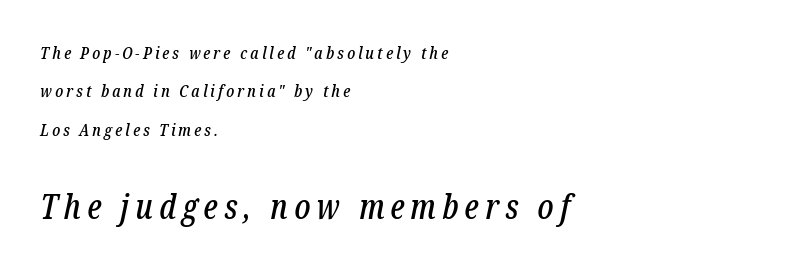
{"serif": "yes", "italic": "yes", "lean": "right", "slant_degrees": 12, "width": "condensed", "stroke_contrast": "low", "x_height": "medium", "monospaced": "no", "underline": "no", "align": "left", "line_spacing": "loose", "line_spacing_ratio": 2.26, "larger_block": "second", "size_ratio": 2.0, "glyph_px": 34}
